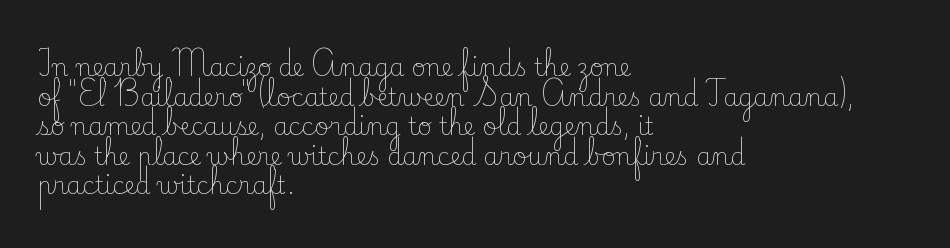
{"italic": "no", "bold": "no", "underline": "no", "align": "left", "line_spacing_ratio": 1.23, "letter_spacing": "normal", "letter_spacing_em": 0.0, "glyph_px": 24}
